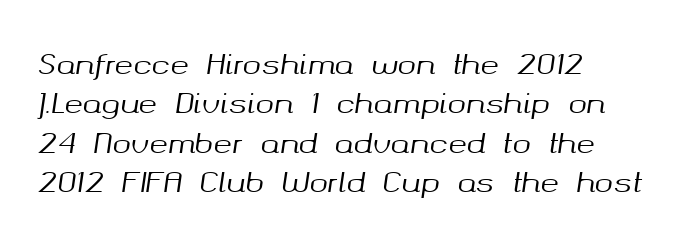
{"italic": "yes", "lean": "right", "slant_degrees": 8, "width": "normal", "stroke_contrast": "medium", "x_height": "medium", "monospaced": "no", "underline": "no", "align": "left", "line_spacing": "normal", "line_spacing_ratio": 1.41, "letter_spacing": "normal", "letter_spacing_em": 0.0, "glyph_px": 28}
